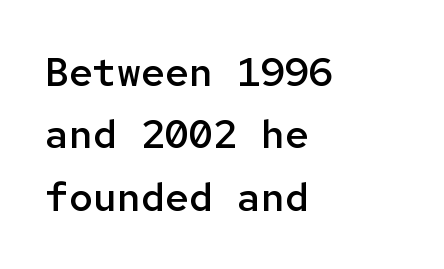
Regarding leading, the lines here are spaced in the standard way. Plain, unruled lines of type. Compared with a centered layout, this one pins lines to the left instead. This sample has the even, mechanical cadence of fixed-width lettering. Words appear dense and cohesive because spacing is normal. The characters display no serif detailing; their extremities are plain.
